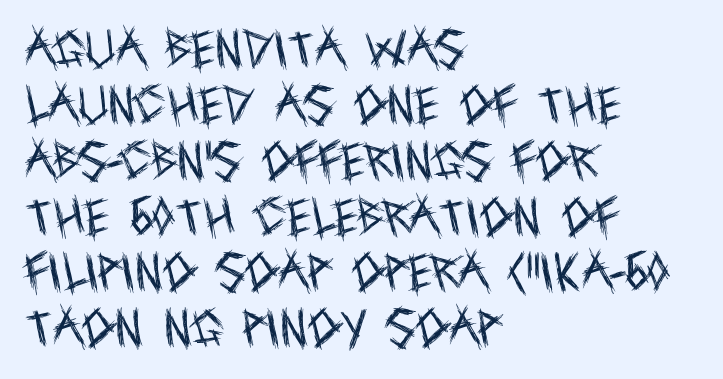
{"serif": "no", "italic": "no", "bold": "no", "weight": "regular", "width": "condensed", "x_height": "large", "monospaced": "no", "underline": "no", "align": "left", "line_spacing": "normal", "line_spacing_ratio": 1.33, "letter_spacing": "normal", "letter_spacing_em": 0.0, "glyph_px": 42}
